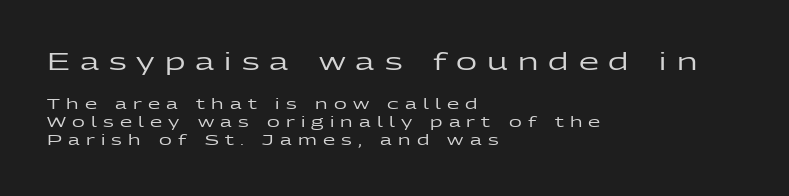
Q: Is the text italic (slanted)? A: No, it is upright.
Q: Is the text underlined? A: No.
Q: How is the paragraph aligned? A: Left-aligned.
Q: Is the spacing between letters normal or unusually wide? A: Unusually wide.
Q: Is the spacing between lines tight, normal or loose? A: Normal.
Q: Which block of text is set in a larger size, the first (top) or the second (bottom)? A: The first (top) one.
